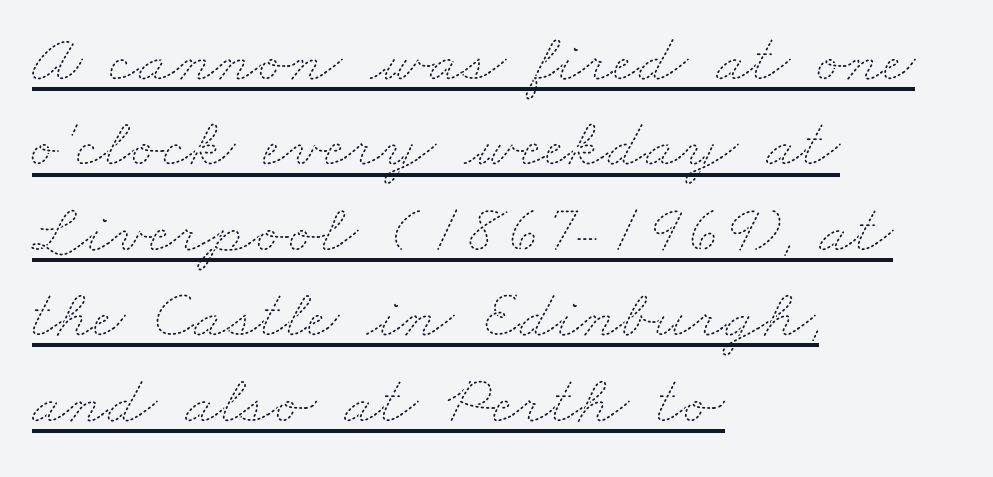
The image shows 70 px thin, wide type; set left-aligned, line spacing 1.22x, normal letter spacing, underlined; medium stroke contrast and a small x-height.
